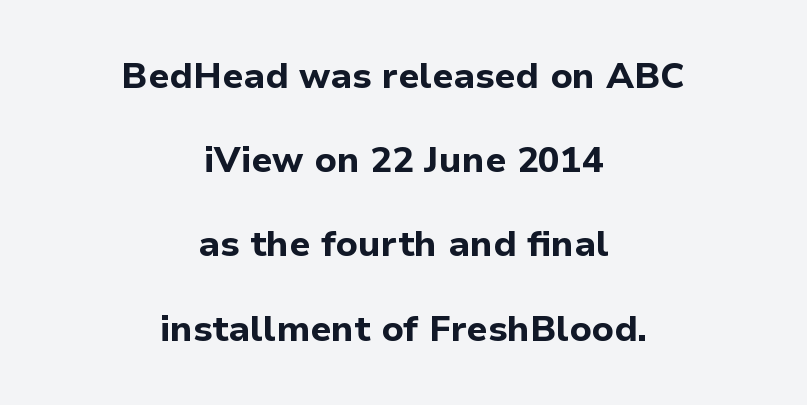
Q: Is the text bold? A: Yes.
Q: Is the text italic (slanted)? A: No, it is upright.
Q: Is the typeface a serif or a sans-serif typeface? A: Sans-serif.
Q: Is the text underlined? A: No.
Q: How is the paragraph aligned? A: Centered.
Q: Is the spacing between letters normal or unusually wide? A: Normal.
Q: Is the spacing between lines tight, normal or loose? A: Loose.
Q: Width (condensed, normal, or wide)? A: Normal.
Q: Stroke contrast? A: Low.
Q: x-height? A: Medium.
Q: Monospaced? A: No.
